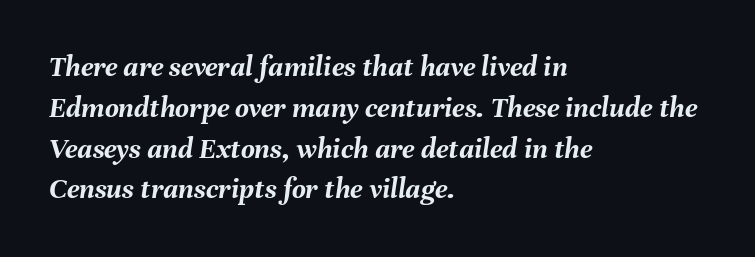
Line spacing here is normal. The passage shown leans; its letterforms are oblique. A student would call this left alignment; a typographer would say flush left, rag right. Compared with an ordinary text face, these strokes are far heavier — a full bold.
